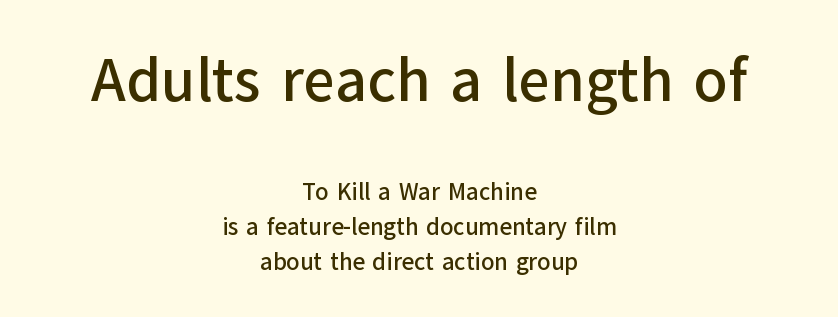
Q: Is the text italic (slanted)? A: No, it is upright.
Q: Is the typeface a serif or a sans-serif typeface? A: Sans-serif.
Q: Is the text underlined? A: No.
Q: How is the paragraph aligned? A: Centered.
Q: Is the spacing between letters normal or unusually wide? A: Normal.
Q: Is the spacing between lines tight, normal or loose? A: Normal.
Q: Which block of text is set in a larger size, the first (top) or the second (bottom)? A: The first (top) one.
Q: Width (condensed, normal, or wide)? A: Normal.
Q: Stroke contrast? A: Low.
Q: x-height? A: Medium.
Q: Monospaced? A: No.
